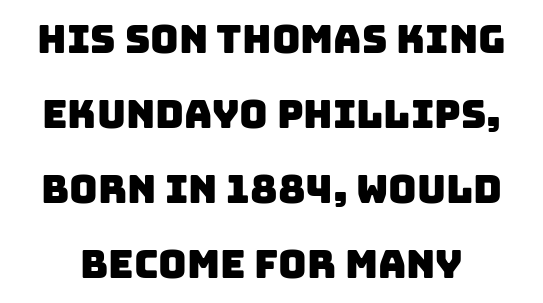
{"serif": "no", "width": "normal", "stroke_contrast": "low", "x_height": "large", "monospaced": "no", "underline": "no", "line_spacing": "loose", "line_spacing_ratio": 1.92, "letter_spacing": "normal", "letter_spacing_em": 0.0, "glyph_px": 39}
